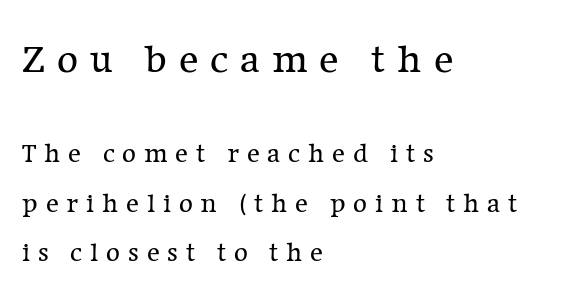
Think of a printed novel: that variable character pitch is what you see here. This rendering employs a face with finishing strokes, i.e., a serif. The zone under the glyphs is completely vacant. Caption: multi-line text, flush left, ragged right. Rendered with straight, roman letterforms. The initial chunk of copy outweighs the following chunk in type size.
